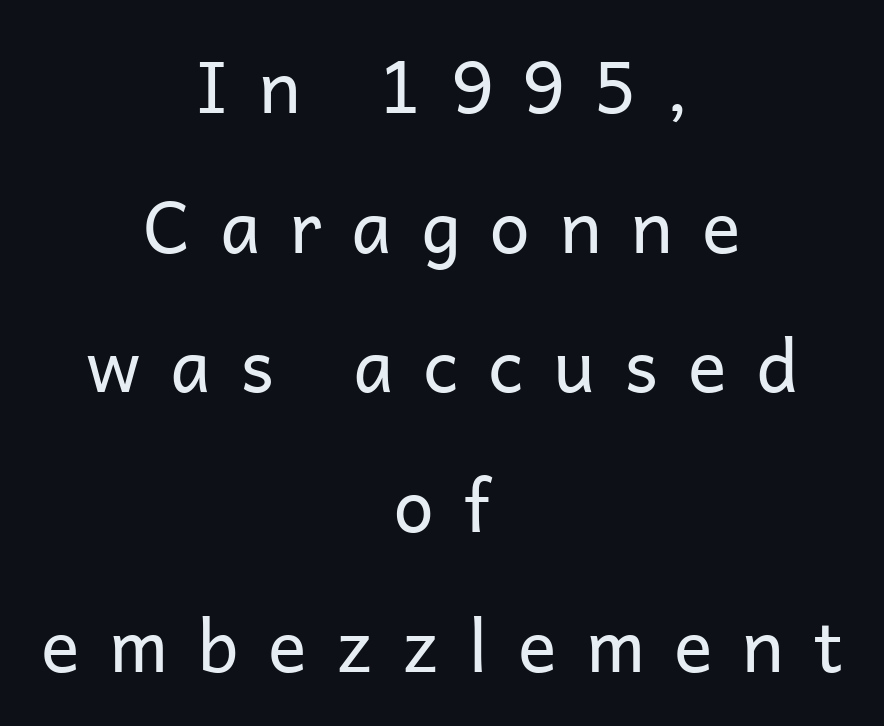
Q: Is the text bold? A: No.
Q: Is the text italic (slanted)? A: No, it is upright.
Q: Is the typeface a serif or a sans-serif typeface? A: Sans-serif.
Q: Is the text underlined? A: No.
Q: How is the paragraph aligned? A: Centered.
Q: Is the spacing between letters normal or unusually wide? A: Unusually wide.
Q: Is the spacing between lines tight, normal or loose? A: Loose.
Q: Width (condensed, normal, or wide)? A: Normal.
Q: Stroke contrast? A: Low.
Q: x-height? A: Medium.
Q: Monospaced? A: No.
